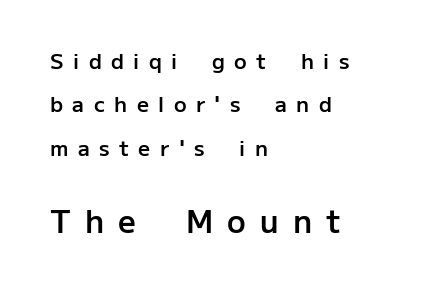
The image shows 31 px semibold sans-serif type, upright; set left-aligned, loose line spacing (2.06x), unusually wide letter spacing (+0.45 em), not underlined; the second (bottom) block is 1.48x larger; low stroke contrast and a medium x-height.
